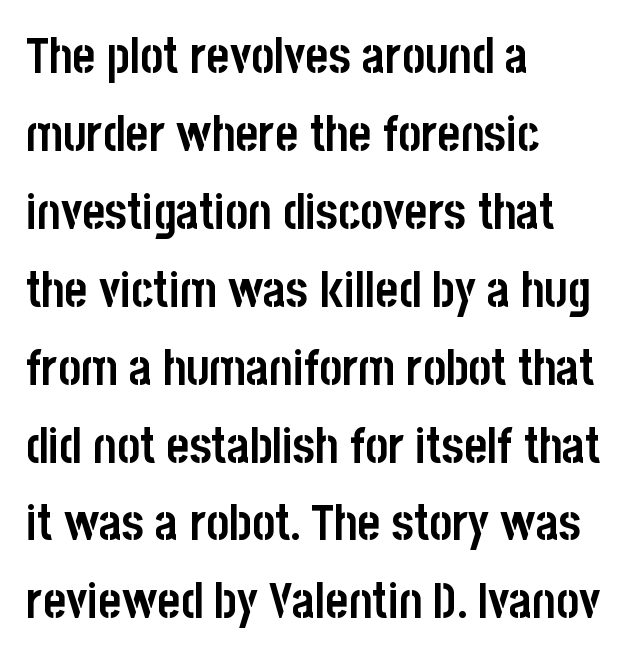
The image shows 49 px semibold, condensed sans-serif type, upright; set left-aligned, normal line spacing (1.59x), normal letter spacing, not underlined; low stroke contrast and a large x-height.
